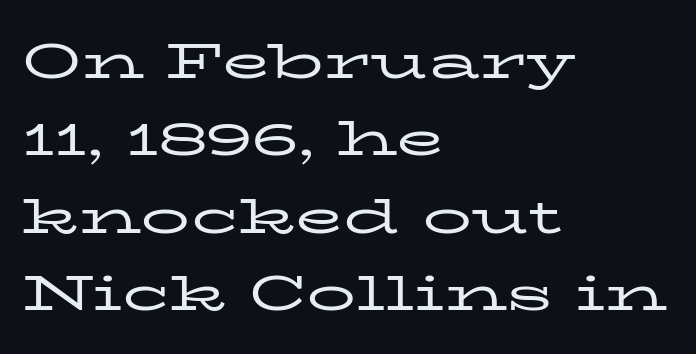
The image shows 49 px regular-weight, wide serif type, upright; set left-aligned, normal line spacing (1.58x), normal letter spacing, not underlined; low stroke contrast and a medium x-height.
